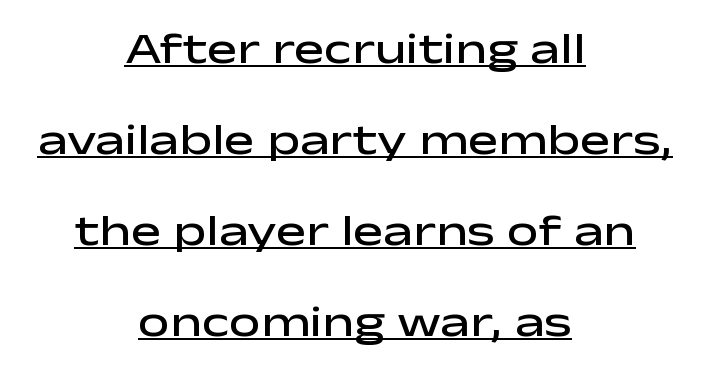
How would I describe the line gaps? Wide and relaxed. Vertical strokes here are truly vertical. Looks like someone drew a line under every word here. The horizontal fit of the characters is conventional and even.
